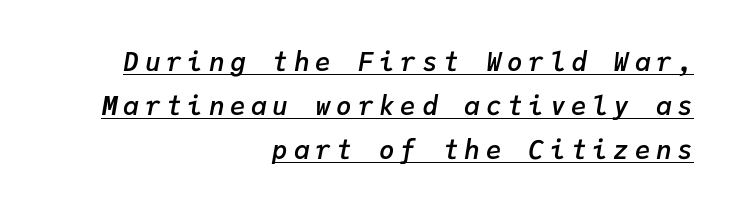
Looks like someone drew a line under every word here. The leading is moderate, giving the passage an even texture. The paragraph has a hard right edge and a soft left edge. Caption: expanded tracking, letters set apart. The lettering tilts uniformly, giving the passage an italic look.
